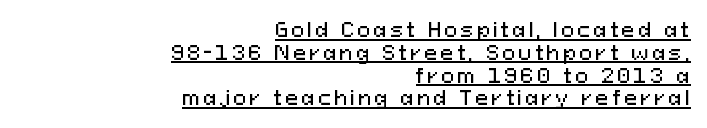
The designer dialed line spacing down below the default. Line ends are locked; line starts wander. Beneath each row of characters lies a ruled line. The letters stand upright; this is a roman face.
